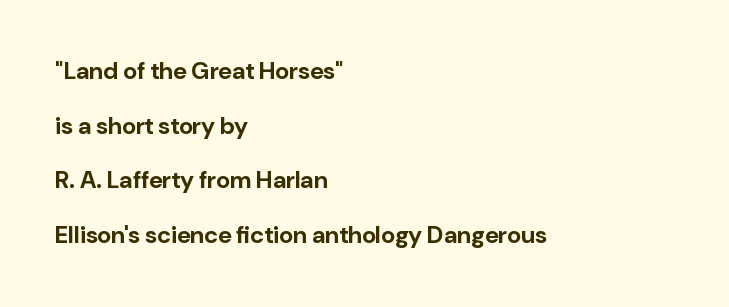
The image shows 24 px bold type, upright; set left-aligned, loose line spacing (2.28x), normal letter spacing, not underlined.
